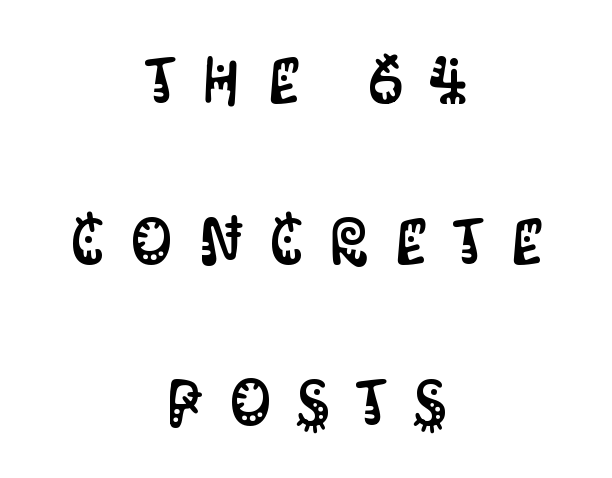
Q: Is the text italic (slanted)? A: No, it is upright.
Q: Is the typeface a serif or a sans-serif typeface? A: Sans-serif.
Q: Is the text underlined? A: No.
Q: How is the paragraph aligned? A: Centered.
Q: Is the spacing between letters normal or unusually wide? A: Unusually wide.
Q: Is the spacing between lines tight, normal or loose? A: Loose.
Q: Width (condensed, normal, or wide)? A: Condensed.
Q: Stroke contrast? A: Medium.
Q: x-height? A: Large.
Q: Monospaced? A: No.
